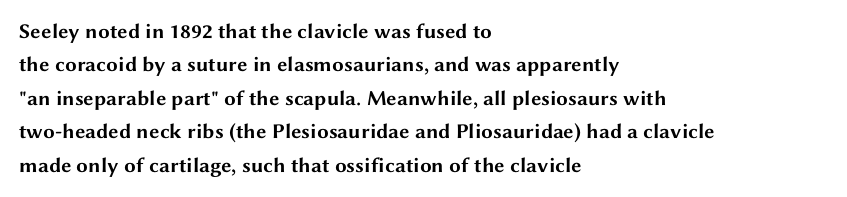
Q: Is the text bold? A: Yes.
Q: Is the text italic (slanted)? A: No, it is upright.
Q: Is the text underlined? A: No.
Q: How is the paragraph aligned? A: Left-aligned.
Q: Is the spacing between letters normal or unusually wide? A: Normal.
Q: Is the spacing between lines tight, normal or loose? A: Normal.
